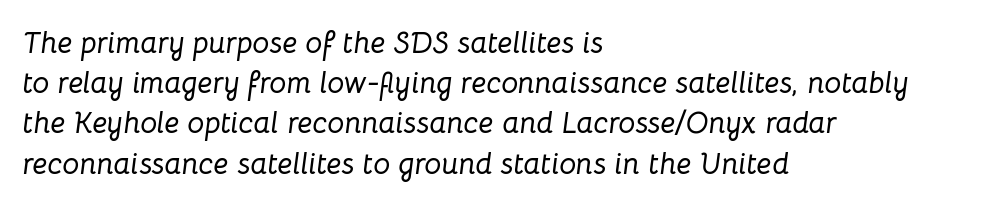
These lines stack with their left ends in a neat column. The zone under the glyphs is completely vacant. The text carries the slant typical of an italic or oblique font. Successive baselines arrive at the customary interval. Compared with typical body copy, the letter spacing here is the same. Is this a fixed-width face? No — the glyphs have proportional, varying widths.
